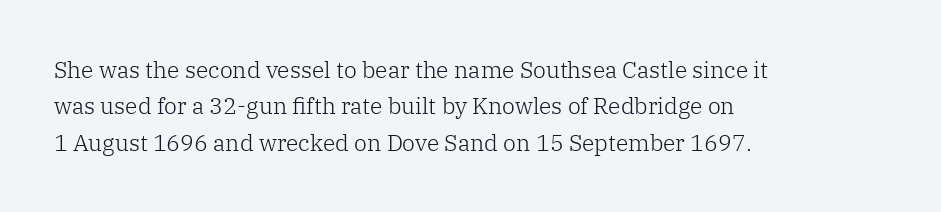
{"italic": "no", "bold": "no", "underline": "no", "align": "left", "line_spacing": "normal", "line_spacing_ratio": 1.58, "letter_spacing": "normal", "letter_spacing_em": 0.0, "glyph_px": 23}
